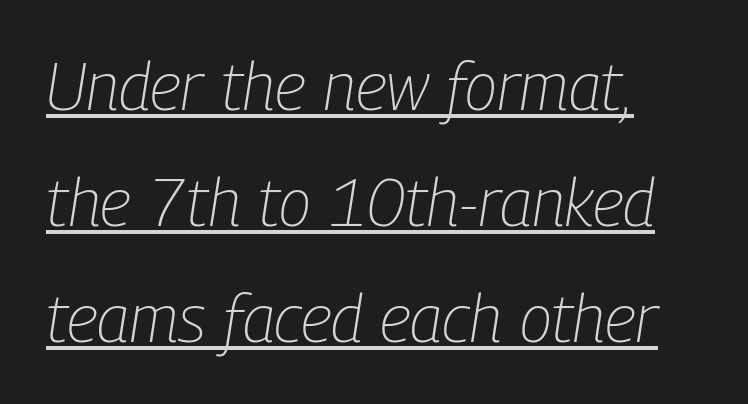
No heavy texture on the line: the type isn't bold. The passage shown is underscored from start to finish. The ragged edge is on the right, which tells us the setting is flush left. Between one letter and the next there's only the usual sliver of space. Looks like regular typesetting: each glyph gets only the width it needs. Observe the lean: these are italic letterforms.
